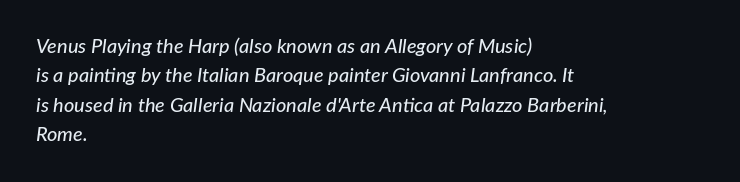
{"italic": "yes", "lean": "right", "slant_degrees": 7, "underline": "no", "align": "left", "line_spacing": "normal", "line_spacing_ratio": 1.47, "letter_spacing": "normal", "letter_spacing_em": 0.0, "glyph_px": 20}
